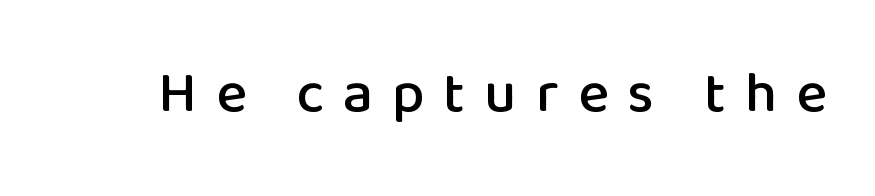
{"serif": "no", "italic": "no", "width": "normal", "stroke_contrast": "low", "x_height": "medium", "monospaced": "no", "underline": "no", "letter_spacing": "wide", "letter_spacing_em": 0.33, "glyph_px": 58}
